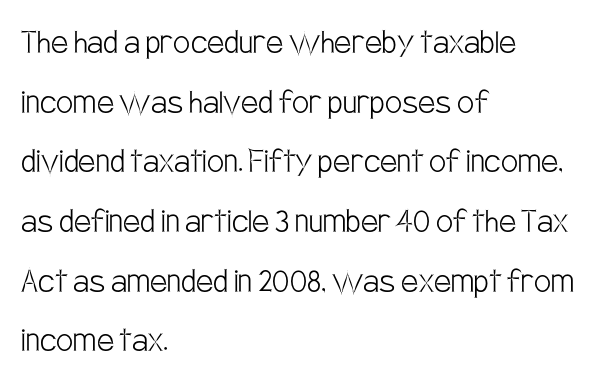
The face used here is a sans, in the tradition of grotesques and geometrics. Look at the tracking — it's just the regular setting, nothing added. Casual observation: everything's shoved over to the left. A normal amount of white space separates one row of letters from the next.
